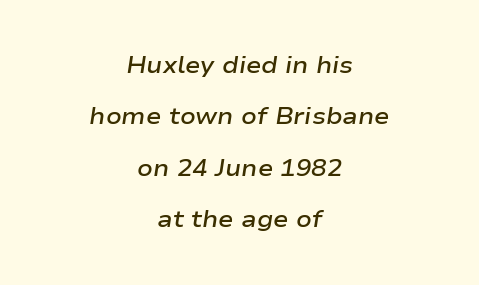
The image shows 23 px text type, italic (leaning right); set centered, loose line spacing (2.23x), normal letter spacing, not underlined.
